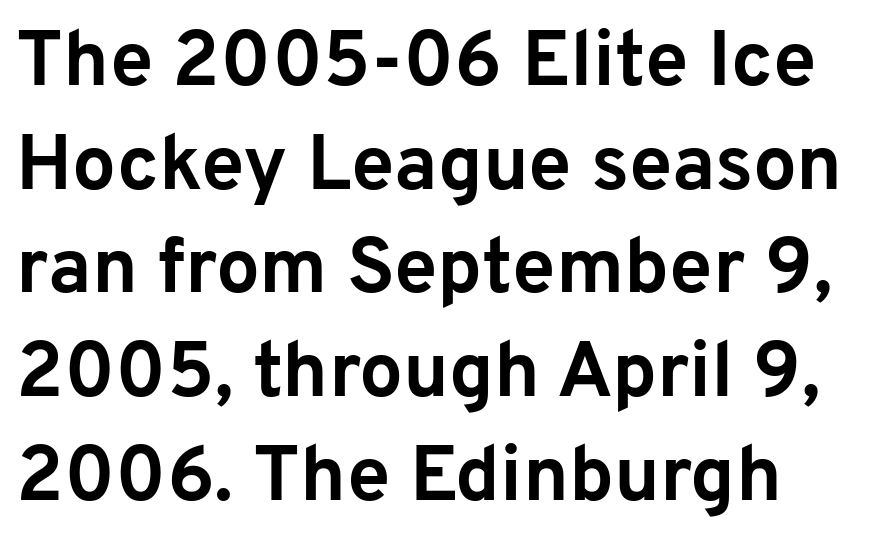
{"serif": "no", "italic": "no", "bold": "yes", "weight": "bold", "width": "normal", "stroke_contrast": "low", "x_height": "medium", "monospaced": "no", "underline": "no", "align": "left", "line_spacing": "normal", "line_spacing_ratio": 1.33, "letter_spacing": "normal", "letter_spacing_em": 0.0, "glyph_px": 78}
